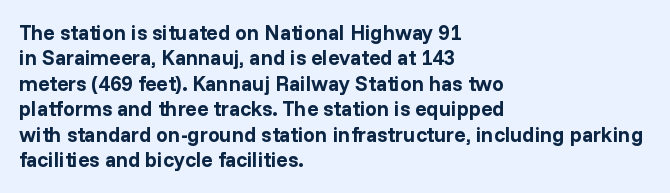
The image shows 21 px bold type, upright; set left-aligned, line spacing 1.21x, normal letter spacing, not underlined.
